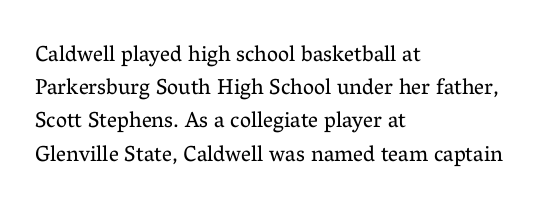
The image shows 22 px text type, upright; set left-aligned, normal line spacing (1.51x), normal letter spacing, not underlined.
